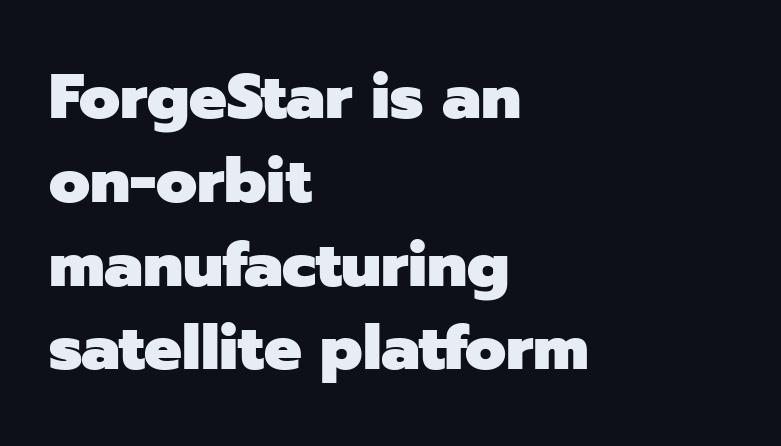
The font is running at its bold setting. Reading down the block, your eye returns to a fixed left position each line. This sample keeps an unexceptional amount of space between lines. Spacing verdict: proportional, widths tailored to each character. Descenders hang freely into open space.
